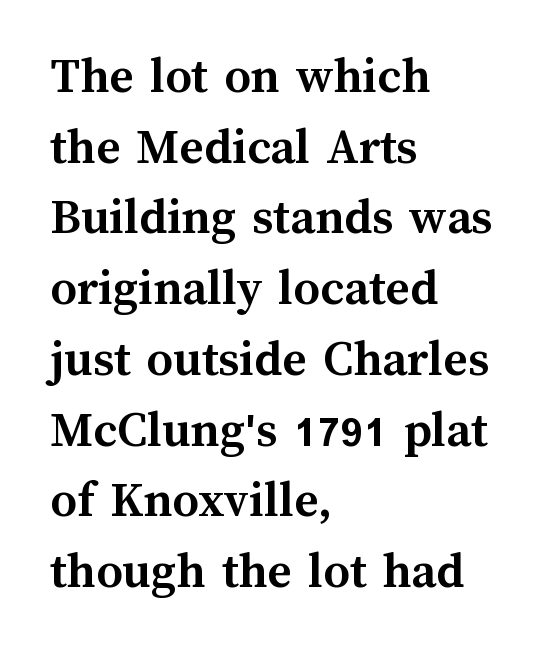
The compositor pushed each line to the left boundary. The area under the type is left untouched. Bold? Absolutely — the strokes are thick and heavy. This is roman type, the default non-slanted kind.
